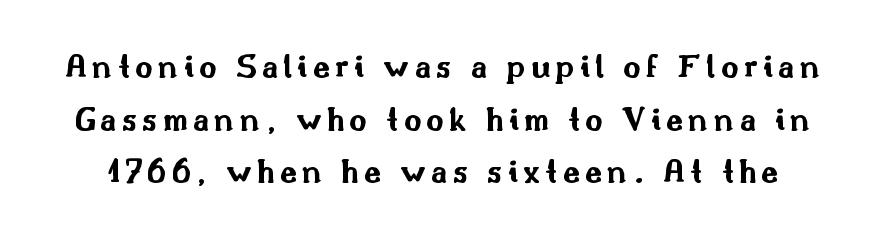
Compared with an ordinary text face, these strokes are far heavier — a full bold. Ascenders rise straight up at ninety degrees. How would I describe the line gaps? Plain and ordinary. Serif or sans? Sans — the stroke terminals are bare. Do the characters align in a grid? No, the font is proportional.
